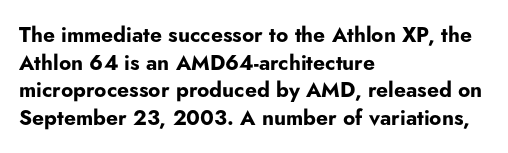
It's the straight-up-and-down kind of type. The words here are not underlined. Summary of vertical rhythm: regular, with standard interline spacing. Alignment: flush left. The rendering keeps characters at their native spacing.
